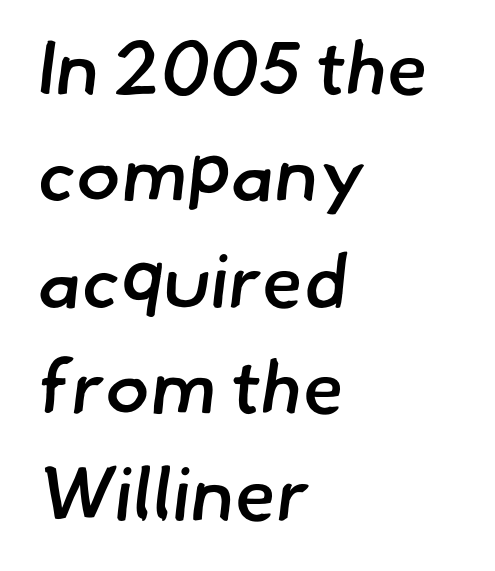
{"serif": "no", "bold": "semi", "weight": "semibold", "width": "normal", "stroke_contrast": "low", "x_height": "small", "monospaced": "no", "underline": "no", "align": "left", "line_spacing": "normal", "line_spacing_ratio": 1.42, "letter_spacing": "normal", "letter_spacing_em": 0.0, "glyph_px": 75}
